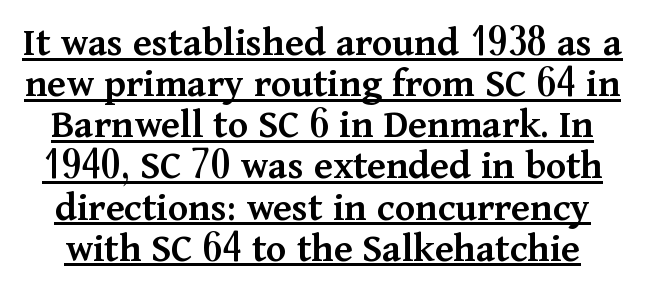
The image shows 42 px semibold serif type, upright; set tight line spacing (0.98x), normal letter spacing, underlined; medium stroke contrast and a medium x-height.
